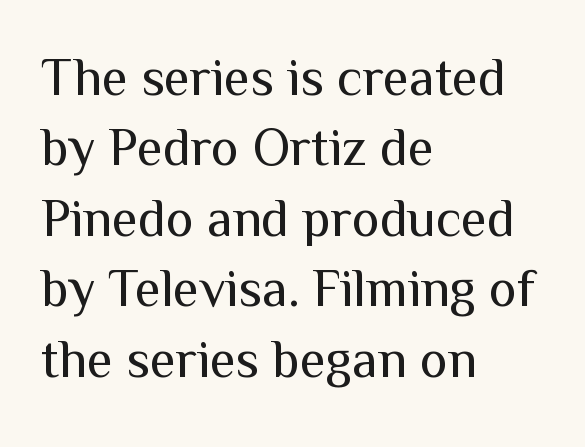
{"serif": "no", "italic": "no", "bold": "no", "weight": "regular", "width": "normal", "stroke_contrast": "medium", "x_height": "medium", "monospaced": "no", "underline": "no", "align": "left", "line_spacing": "normal", "line_spacing_ratio": 1.33, "letter_spacing": "normal", "letter_spacing_em": 0.0, "glyph_px": 53}
